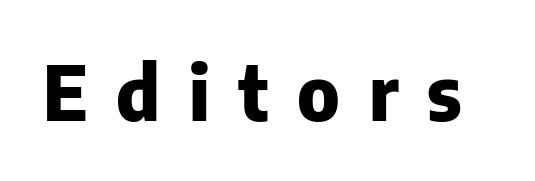
Caption: bold face, heavy strokes. Do the characters align in a grid? No, the font is proportional. Quick note: underline off. Unlike italic type, these characters show no tilt at all. Letter spacing: wide.
